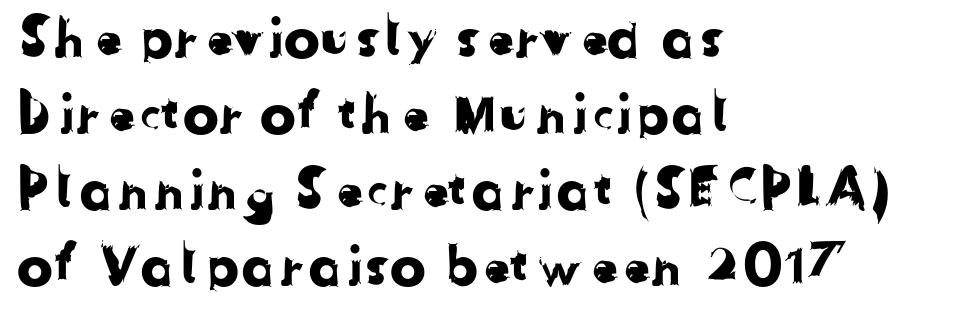
{"serif": "no", "width": "normal", "stroke_contrast": "low", "x_height": "medium", "monospaced": "no", "underline": "no", "align": "left", "line_spacing": "normal", "line_spacing_ratio": 1.41, "letter_spacing": "normal", "letter_spacing_em": 0.0, "glyph_px": 54}
